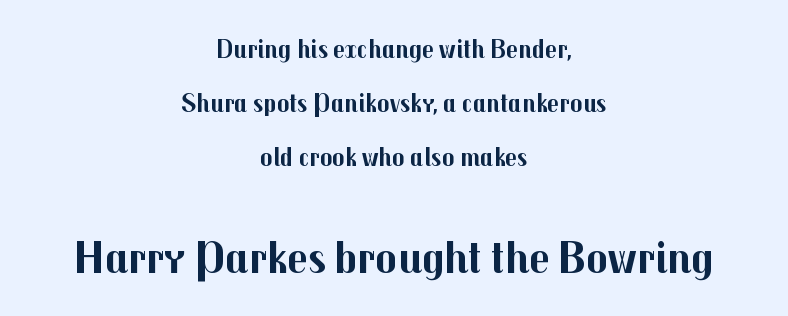
{"serif": "no", "italic": "no", "bold": "yes", "weight": "bold", "width": "normal", "stroke_contrast": "medium", "x_height": "medium", "monospaced": "no", "underline": "no", "align": "center", "line_spacing": "loose", "line_spacing_ratio": 2.07, "letter_spacing": "normal", "letter_spacing_em": 0.0, "larger_block": "second", "size_ratio": 1.73, "glyph_px": 45}
